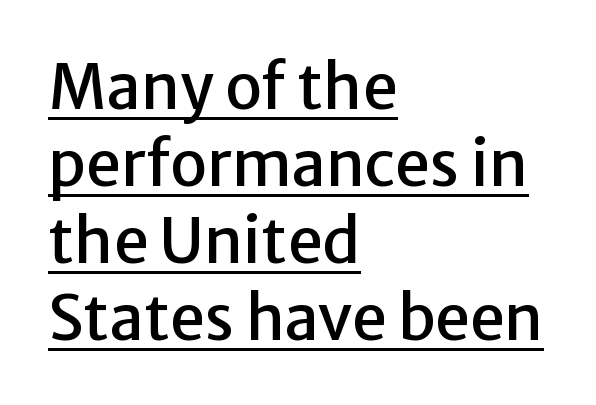
Q: Is the text italic (slanted)? A: No, it is upright.
Q: Is the typeface a serif or a sans-serif typeface? A: Sans-serif.
Q: Is the text underlined? A: Yes.
Q: How is the paragraph aligned? A: Left-aligned.
Q: Is the spacing between letters normal or unusually wide? A: Normal.
Q: Width (condensed, normal, or wide)? A: Normal.
Q: Stroke contrast? A: Low.
Q: x-height? A: Medium.
Q: Monospaced? A: No.
